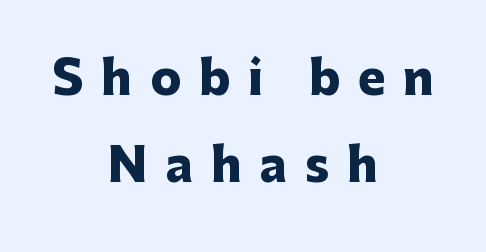
Q: Is the text bold? A: Yes.
Q: Is the text italic (slanted)? A: No, it is upright.
Q: Is the typeface a serif or a sans-serif typeface? A: Sans-serif.
Q: Is the text underlined? A: No.
Q: How is the paragraph aligned? A: Centered.
Q: Is the spacing between letters normal or unusually wide? A: Unusually wide.
Q: Width (condensed, normal, or wide)? A: Normal.
Q: Stroke contrast? A: Low.
Q: x-height? A: Medium.
Q: Monospaced? A: No.
